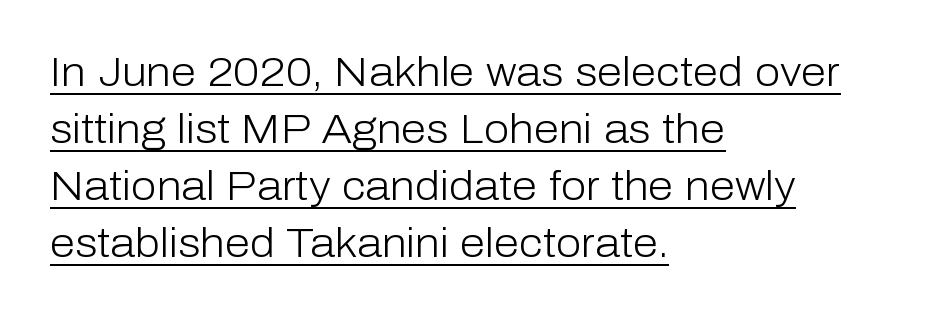
Q: Is the text bold? A: No.
Q: Is the text italic (slanted)? A: No, it is upright.
Q: Is the typeface a serif or a sans-serif typeface? A: Sans-serif.
Q: Is the text underlined? A: Yes.
Q: How is the paragraph aligned? A: Left-aligned.
Q: Is the spacing between letters normal or unusually wide? A: Normal.
Q: Is the spacing between lines tight, normal or loose? A: Normal.
Q: Width (condensed, normal, or wide)? A: Normal.
Q: Stroke contrast? A: Low.
Q: x-height? A: Medium.
Q: Monospaced? A: No.
